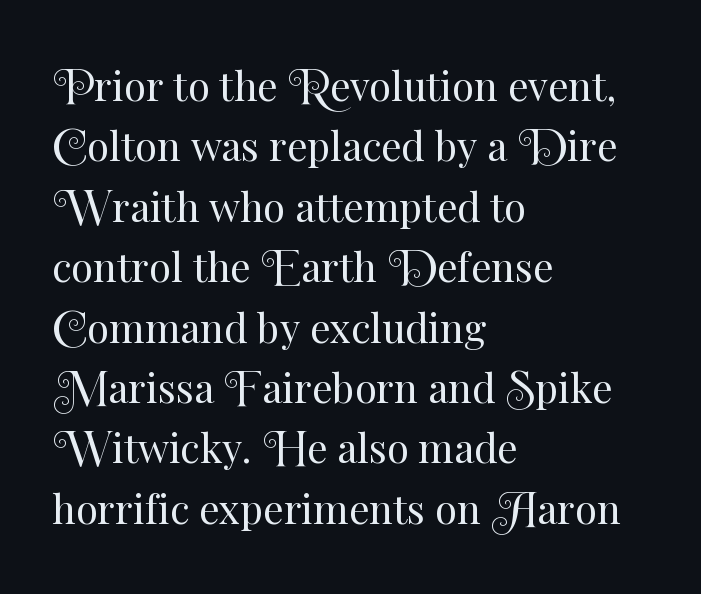
Q: Is the text bold? A: No.
Q: Is the text italic (slanted)? A: No, it is upright.
Q: Is the text underlined? A: No.
Q: How is the paragraph aligned? A: Left-aligned.
Q: Is the spacing between letters normal or unusually wide? A: Normal.
Q: Is the spacing between lines tight, normal or loose? A: Normal.
Q: Width (condensed, normal, or wide)? A: Normal.
Q: Stroke contrast? A: Medium.
Q: x-height? A: Small.
Q: Monospaced? A: No.
